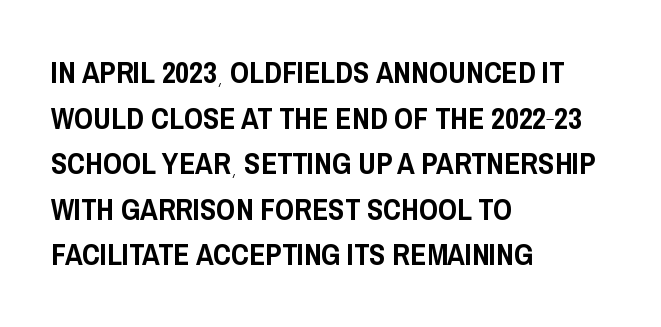
The type sits square on the baseline with zero lean. The designer left line spacing at the default. The baseline area is clear. You could call the tracking neutral — neither tight nor loose.
